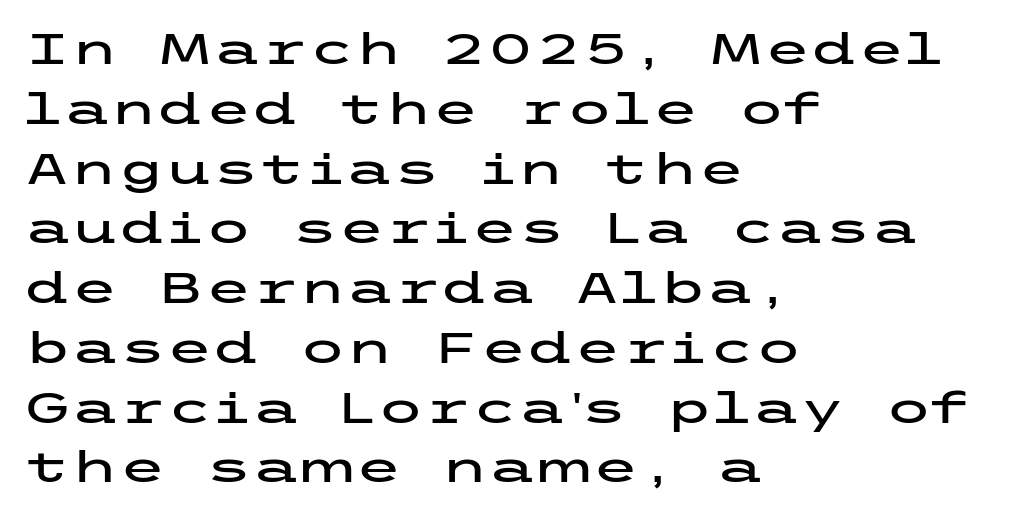
The image shows 43 px wide sans-serif type, upright; set left-aligned, normal line spacing (1.39x), normal letter spacing, not underlined; low stroke contrast and a medium x-height.
